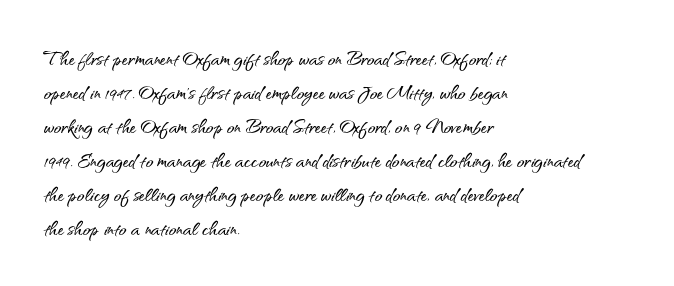
{"underline": "no", "align": "left", "line_spacing": "normal", "line_spacing_ratio": 1.36, "letter_spacing": "normal", "letter_spacing_em": 0.0, "glyph_px": 25}
